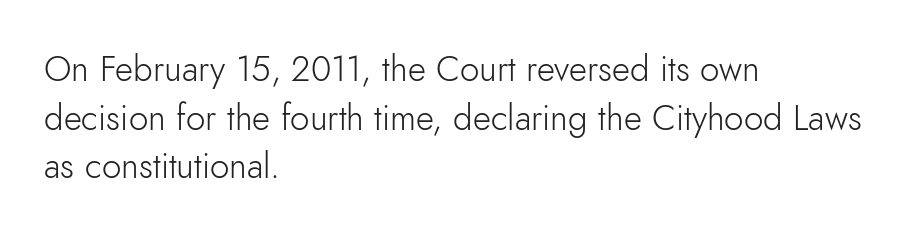
The image shows 35 px light sans-serif type, upright; set left-aligned, normal line spacing (1.39x), normal letter spacing, not underlined; low stroke contrast and a small x-height.
